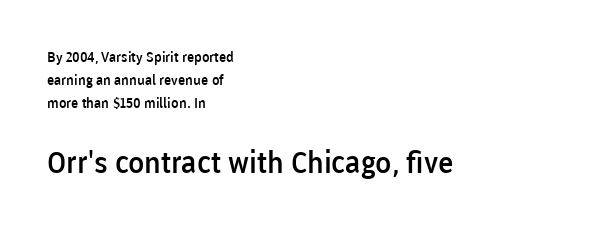
Note: smaller setting up top, larger setting below. Words appear dense and cohesive because spacing is normal. Teacher's note: observe the even left margin — that is flush-left alignment. Here the designer chose a conventional face with non-uniform glyph widths. I'd call this a sans setting — the letters go barefoot.
